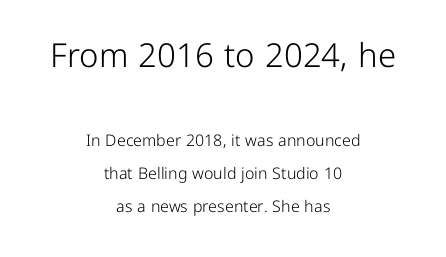
{"serif": "no", "italic": "no", "bold": "no", "weight": "light", "width": "normal", "stroke_contrast": "low", "x_height": "medium", "monospaced": "no", "underline": "no", "align": "center", "line_spacing": "loose", "line_spacing_ratio": 2.05, "letter_spacing": "normal", "letter_spacing_em": 0.0, "larger_block": "first", "size_ratio": 2.06, "glyph_px": 33}
